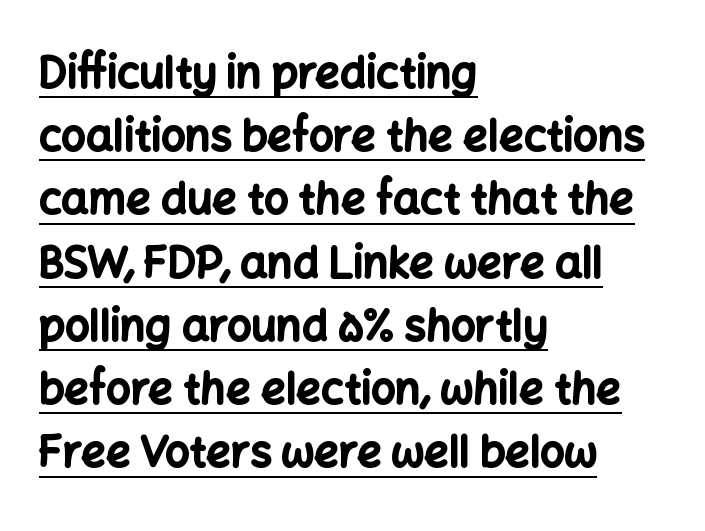
This sample uses plain, unmodified letter spacing. The lines in this sample share a left origin and differ only in where they stop. This sample keeps an unexceptional amount of space between lines. Check where the strokes stop: nothing finishes them off — pure sans.
